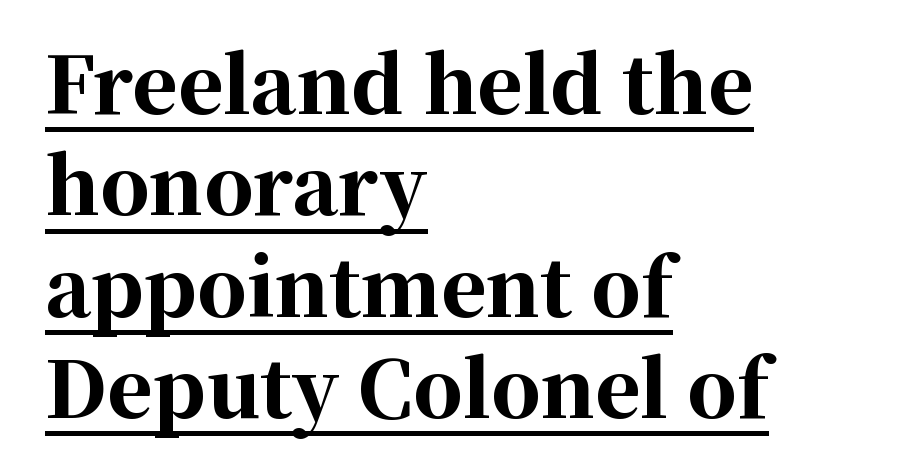
The image shows 78 px bold serif type, upright; set left-aligned, normal line spacing (1.3x), normal letter spacing, underlined; high stroke contrast and a medium x-height.
